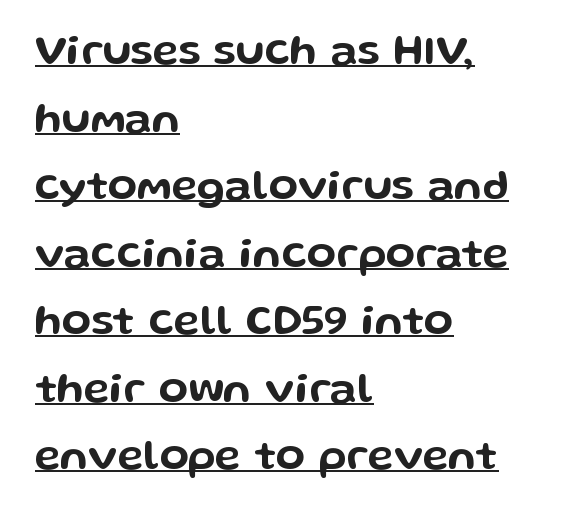
Students, observe the line beneath the letters — that is underlining. In terms of posture, this sample is upright. Notice how descenders clear the ascenders below comfortably — that's standard leading. Short note: letters normally spaced. Left-aligned paragraph, ragged on the right. The text was rendered using a sans face with plain stroke endings.
